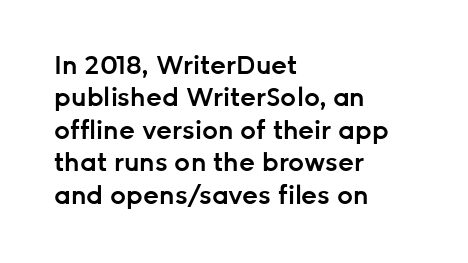
{"italic": "no", "bold": "semi", "underline": "no", "align": "left", "line_spacing": "normal", "line_spacing_ratio": 1.3, "letter_spacing": "normal", "letter_spacing_em": 0.0, "glyph_px": 25}
